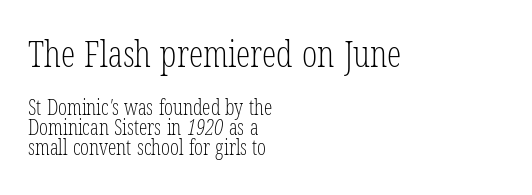
Q: Is the text bold? A: No.
Q: Is the typeface a serif or a sans-serif typeface? A: Serif.
Q: Is the text underlined? A: No.
Q: How is the paragraph aligned? A: Left-aligned.
Q: Is the spacing between letters normal or unusually wide? A: Normal.
Q: Is the spacing between lines tight, normal or loose? A: Tight.
Q: Which block of text is set in a larger size, the first (top) or the second (bottom)? A: The first (top) one.
Q: Width (condensed, normal, or wide)? A: Condensed.
Q: Stroke contrast? A: Low.
Q: x-height? A: Medium.
Q: Monospaced? A: No.
